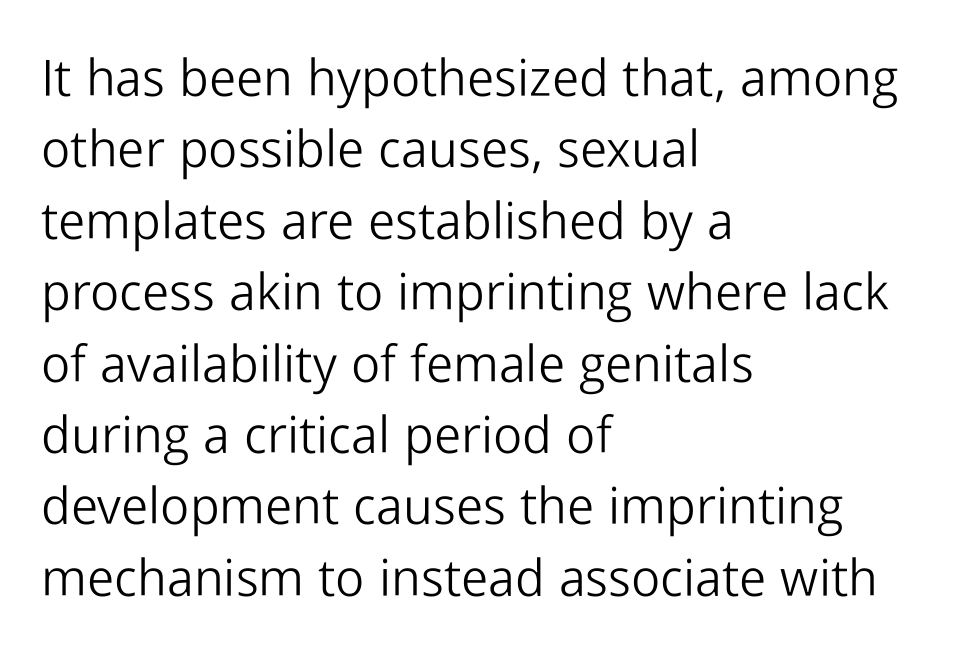
{"serif": "no", "italic": "no", "bold": "no", "weight": "light", "width": "normal", "stroke_contrast": "low", "x_height": "medium", "monospaced": "no", "underline": "no", "align": "left", "line_spacing": "normal", "line_spacing_ratio": 1.4, "letter_spacing": "normal", "letter_spacing_em": 0.0, "glyph_px": 51}
